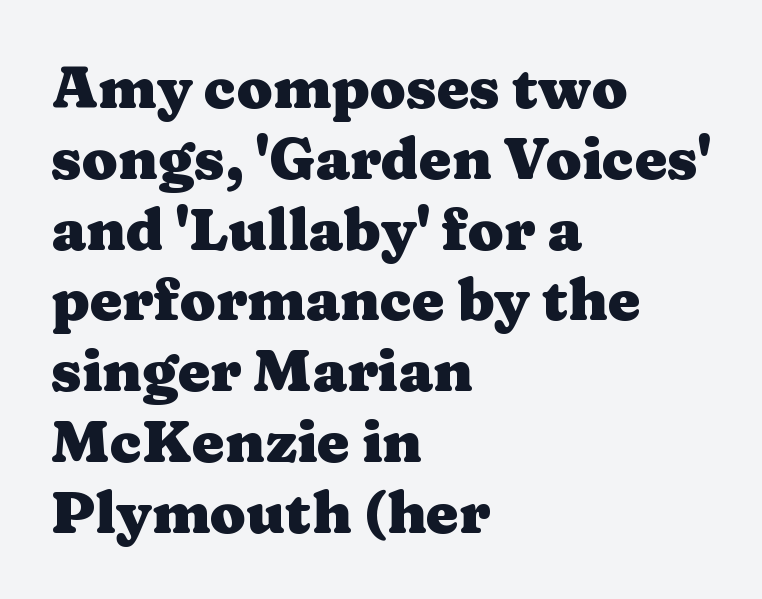
The image shows 58 px heavy, wide serif type, upright; set left-aligned, line spacing 1.22x, normal letter spacing, not underlined; medium stroke contrast and a medium x-height.
